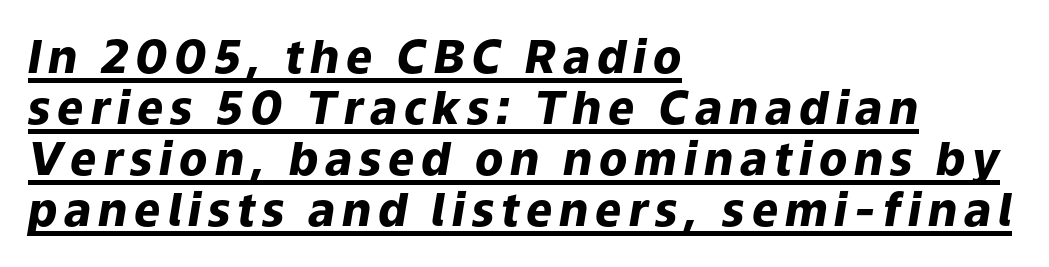
{"italic": "yes", "lean": "right", "slant_degrees": 9, "bold": "yes", "weight": "heavy", "width": "normal", "stroke_contrast": "low", "x_height": "medium", "monospaced": "no", "underline": "yes", "align": "left", "line_spacing": "tight", "line_spacing_ratio": 1.11, "glyph_px": 46}
